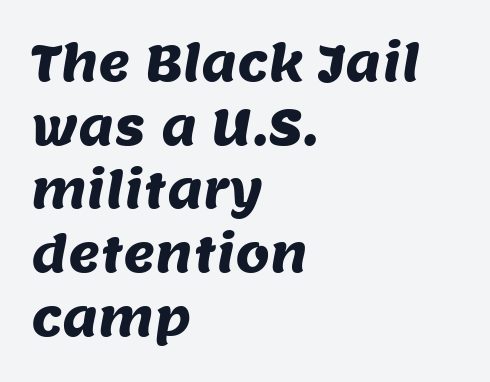
Q: Is the typeface a serif or a sans-serif typeface? A: Sans-serif.
Q: Is the text underlined? A: No.
Q: How is the paragraph aligned? A: Left-aligned.
Q: Is the spacing between letters normal or unusually wide? A: Normal.
Q: Is the spacing between lines tight, normal or loose? A: Normal.
Q: Width (condensed, normal, or wide)? A: Normal.
Q: Stroke contrast? A: Medium.
Q: x-height? A: Large.
Q: Monospaced? A: No.
